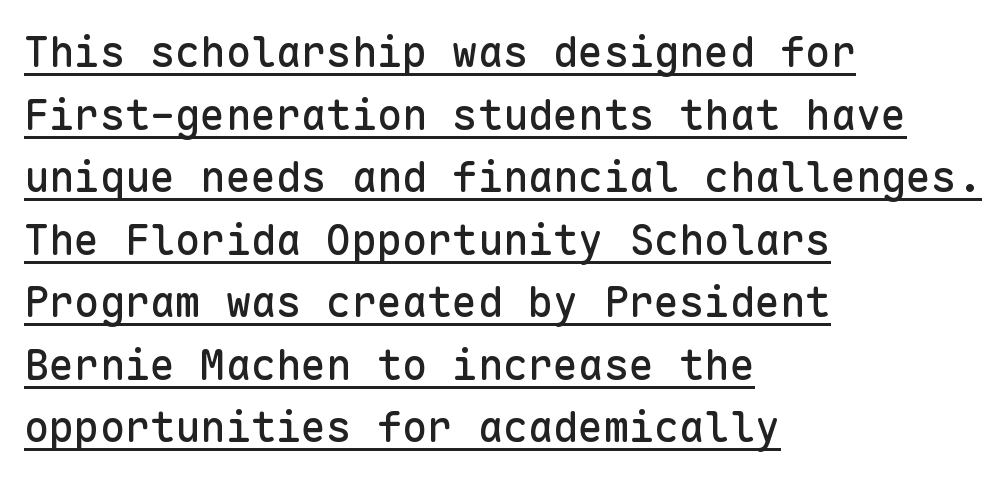
The image shows 42 px sans-serif type, upright, monospaced; set left-aligned, normal line spacing (1.49x), normal letter spacing, underlined; low stroke contrast and a medium x-height.
